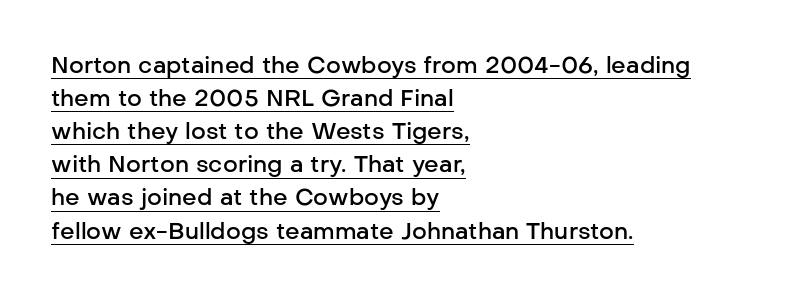
{"italic": "no", "bold": "semi", "underline": "yes", "align": "left", "line_spacing": "normal", "line_spacing_ratio": 1.44, "letter_spacing": "normal", "letter_spacing_em": 0.0, "glyph_px": 23}
